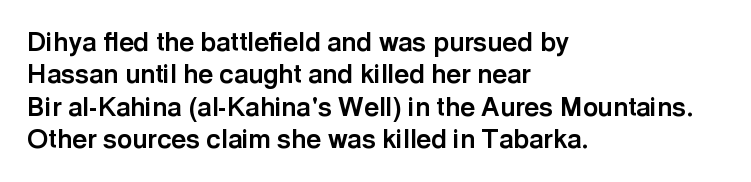
Interline gaps are of average width in this sample. Words float on clear page, feet unadorned. Weight check: bold — yes, fully. These lines were composed using upright roman letters.
